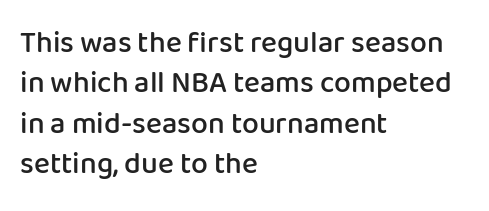
{"serif": "no", "italic": "no", "bold": "semi", "weight": "semibold", "width": "normal", "stroke_contrast": "low", "x_height": "medium", "monospaced": "no", "underline": "no", "align": "left", "line_spacing": "normal", "line_spacing_ratio": 1.35, "letter_spacing": "normal", "letter_spacing_em": 0.0, "glyph_px": 30}
